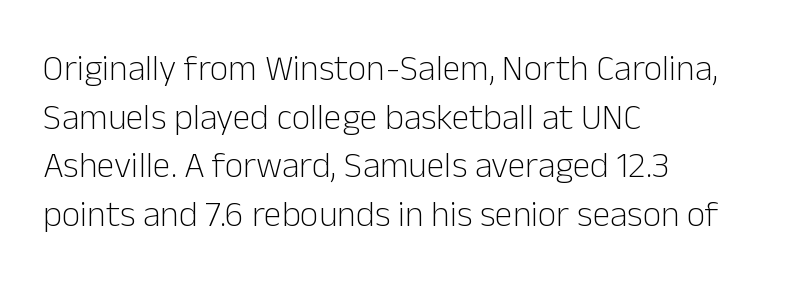
The image shows 36 px light sans-serif type, upright; set left-aligned, normal line spacing (1.35x), normal letter spacing, not underlined; low stroke contrast and a medium x-height.
